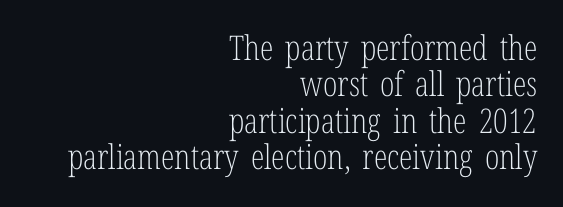
Leading is clearly below the norm, producing a dense column. Casual observation: everything's shoved over to the right. Weight class: somewhere from thin through regular. Descender tails drop into unmarked territory.
